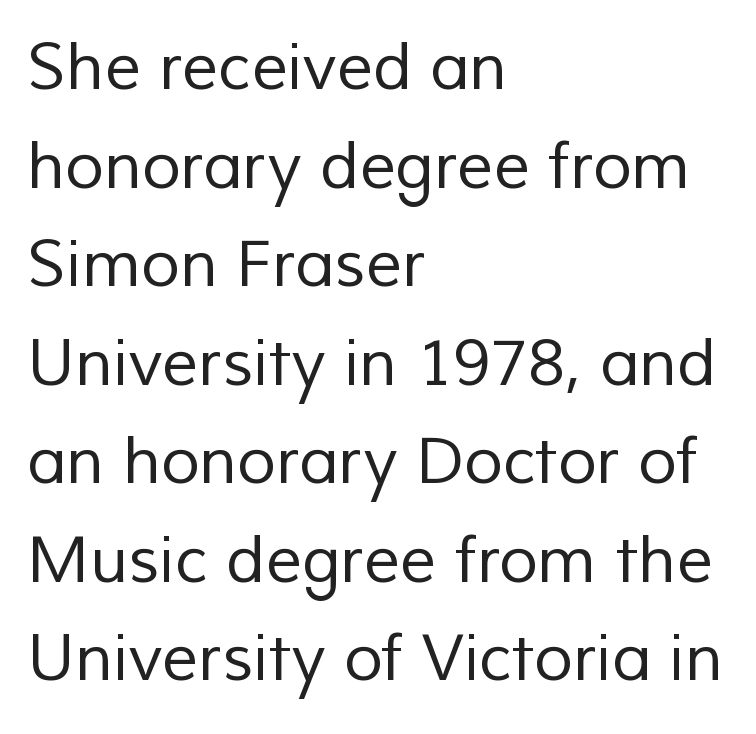
Q: Is the text bold? A: No.
Q: Is the typeface a serif or a sans-serif typeface? A: Sans-serif.
Q: Is the text underlined? A: No.
Q: How is the paragraph aligned? A: Left-aligned.
Q: Is the spacing between letters normal or unusually wide? A: Normal.
Q: Is the spacing between lines tight, normal or loose? A: Normal.
Q: Width (condensed, normal, or wide)? A: Normal.
Q: Stroke contrast? A: Low.
Q: x-height? A: Medium.
Q: Monospaced? A: No.
